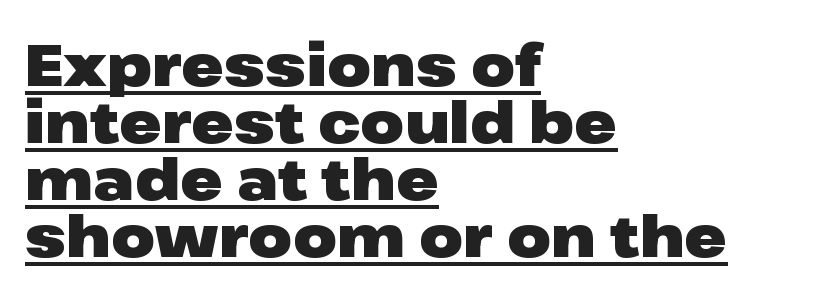
Q: Is the text bold? A: Yes.
Q: Is the text italic (slanted)? A: No, it is upright.
Q: Is the typeface a serif or a sans-serif typeface? A: Sans-serif.
Q: Is the text underlined? A: Yes.
Q: How is the paragraph aligned? A: Left-aligned.
Q: Is the spacing between letters normal or unusually wide? A: Normal.
Q: Is the spacing between lines tight, normal or loose? A: Tight.
Q: Width (condensed, normal, or wide)? A: Wide.
Q: Stroke contrast? A: Low.
Q: x-height? A: Medium.
Q: Monospaced? A: No.
